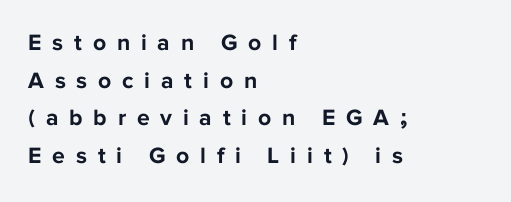
{"italic": "no", "bold": "yes", "underline": "no", "align": "left", "line_spacing": "normal", "line_spacing_ratio": 1.64, "letter_spacing": "wide", "letter_spacing_em": 0.47, "glyph_px": 23}
